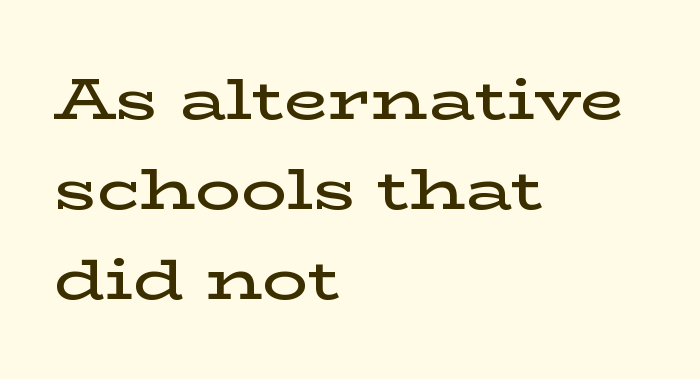
Q: Is the text bold? A: Semi-bold.
Q: Is the text italic (slanted)? A: No, it is upright.
Q: Is the typeface a serif or a sans-serif typeface? A: Serif.
Q: Is the text underlined? A: No.
Q: How is the paragraph aligned? A: Left-aligned.
Q: Is the spacing between letters normal or unusually wide? A: Normal.
Q: Is the spacing between lines tight, normal or loose? A: Normal.
Q: Width (condensed, normal, or wide)? A: Wide.
Q: Stroke contrast? A: Low.
Q: x-height? A: Medium.
Q: Monospaced? A: No.
